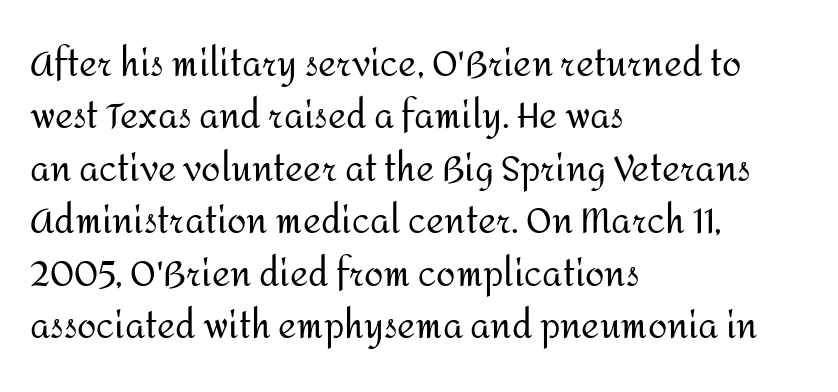
Q: Is the text bold? A: No.
Q: Is the text italic (slanted)? A: No, it is upright.
Q: Is the typeface a serif or a sans-serif typeface? A: Sans-serif.
Q: Is the text underlined? A: No.
Q: How is the paragraph aligned? A: Left-aligned.
Q: Is the spacing between letters normal or unusually wide? A: Normal.
Q: Is the spacing between lines tight, normal or loose? A: Normal.
Q: Width (condensed, normal, or wide)? A: Normal.
Q: Stroke contrast? A: Medium.
Q: x-height? A: Medium.
Q: Monospaced? A: No.
